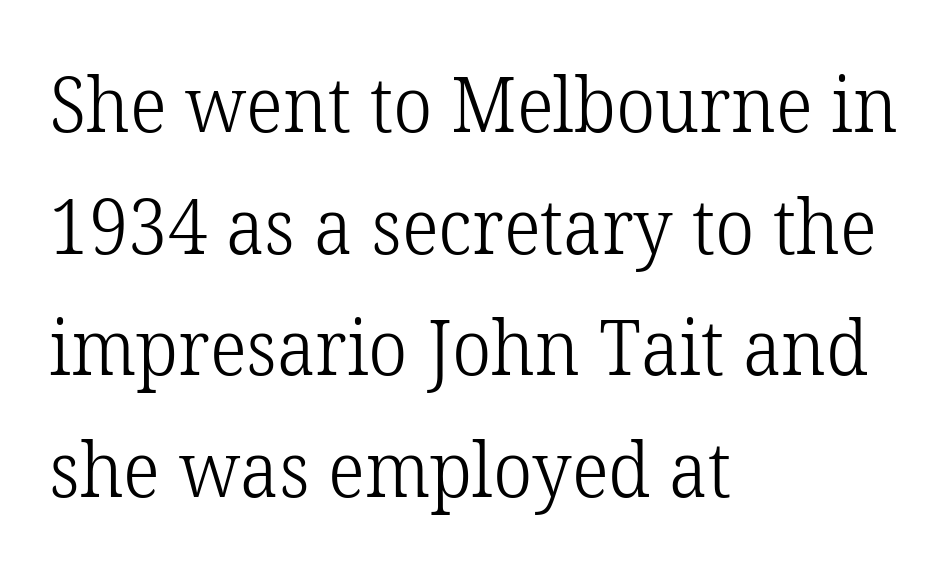
Nothing unusual about the tracking: characters are spaced as the font intends. The lines in this sample share a left origin and differ only in where they stop. Nope, not italic — everything's standing straight. Evenly set lines give the paragraph a standard silhouette. The type family on display is of the serif kind.
